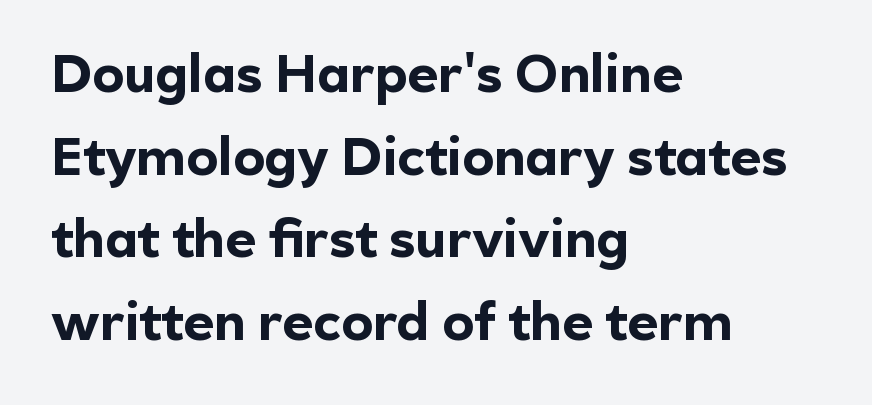
{"serif": "no", "italic": "no", "bold": "yes", "weight": "bold", "width": "normal", "x_height": "medium", "monospaced": "no", "underline": "no", "align": "left", "line_spacing": "normal", "line_spacing_ratio": 1.56, "letter_spacing": "normal", "letter_spacing_em": 0.0, "glyph_px": 53}
